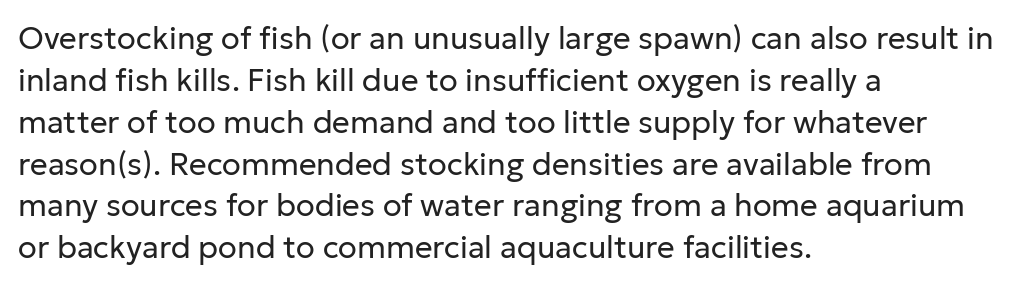
{"serif": "no", "italic": "no", "bold": "no", "weight": "regular", "width": "normal", "stroke_contrast": "low", "x_height": "medium", "monospaced": "no", "underline": "no", "align": "left", "line_spacing": "normal", "line_spacing_ratio": 1.35, "letter_spacing": "normal", "letter_spacing_em": 0.0, "glyph_px": 31}
